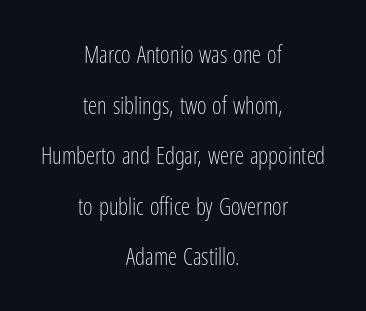
The image shows 23 px text type, upright; set centered, loose line spacing (2.2x), normal letter spacing, not underlined.
